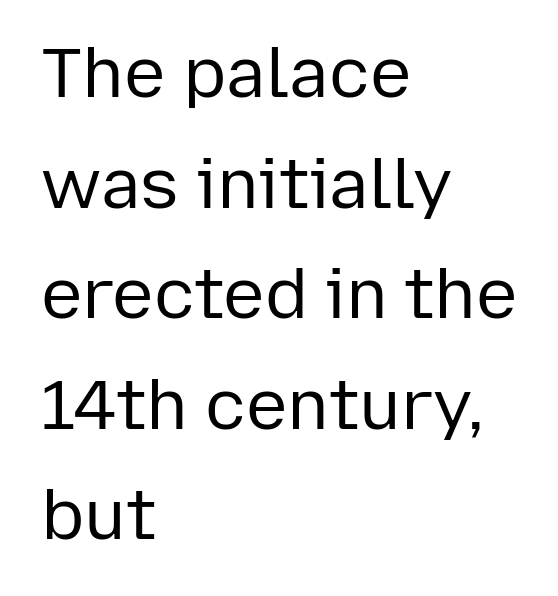
Q: Is the text bold? A: No.
Q: Is the text italic (slanted)? A: No, it is upright.
Q: Is the typeface a serif or a sans-serif typeface? A: Sans-serif.
Q: Is the text underlined? A: No.
Q: How is the paragraph aligned? A: Left-aligned.
Q: Is the spacing between letters normal or unusually wide? A: Normal.
Q: Is the spacing between lines tight, normal or loose? A: Normal.
Q: Width (condensed, normal, or wide)? A: Normal.
Q: Stroke contrast? A: Low.
Q: x-height? A: Medium.
Q: Monospaced? A: No.
